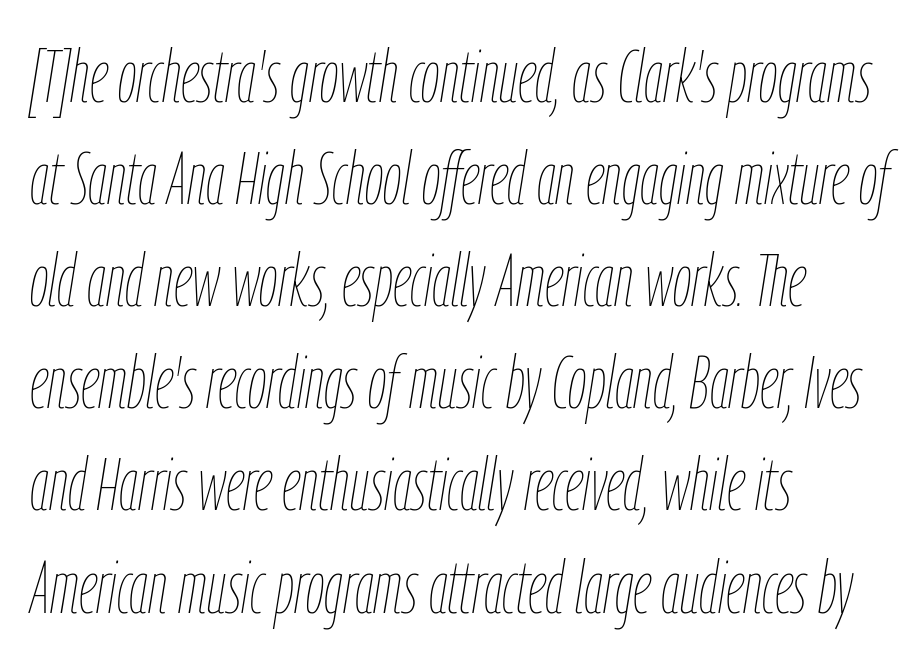
The strokes are not fattened; the text isn't bold. A typesetter would call this leading conventional body-copy spacing. The specimen omits any rule beneath the text block's lines. The rag falls on the right side of this text block. Short note: letters normally spaced. A typesetter would call this proportional, since set widths differ per character.
